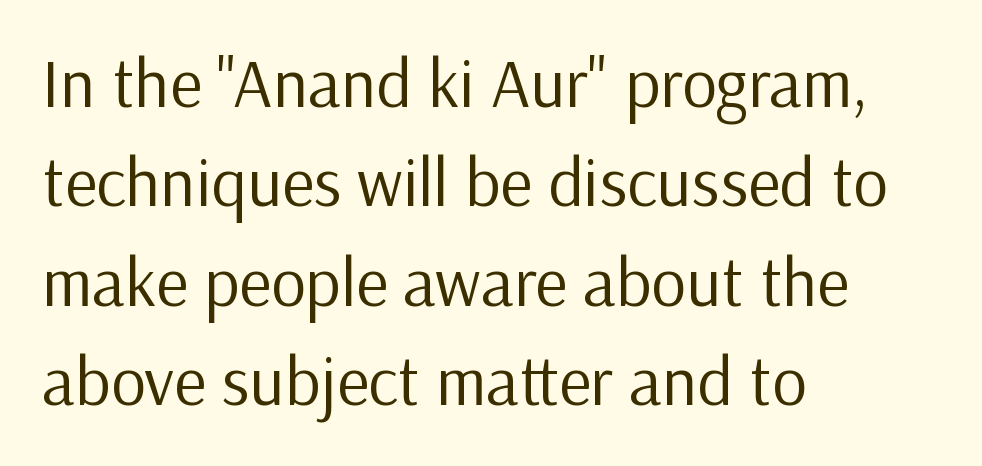
{"serif": "no", "italic": "no", "bold": "no", "weight": "regular", "width": "normal", "stroke_contrast": "low", "x_height": "medium", "monospaced": "no", "underline": "no", "align": "left", "line_spacing": "normal", "line_spacing_ratio": 1.44, "letter_spacing": "normal", "letter_spacing_em": 0.0, "glyph_px": 69}
